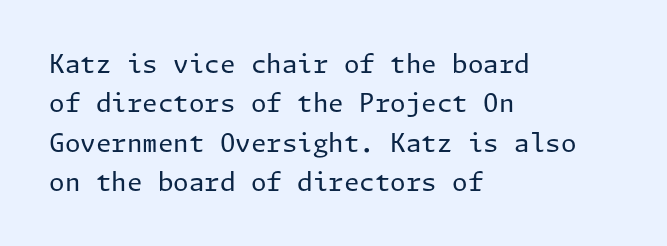
Q: Is the text bold? A: No.
Q: Is the text italic (slanted)? A: No, it is upright.
Q: Is the text underlined? A: No.
Q: How is the paragraph aligned? A: Left-aligned.
Q: Is the spacing between letters normal or unusually wide? A: Normal.
Q: Is the spacing between lines tight, normal or loose? A: Normal.
